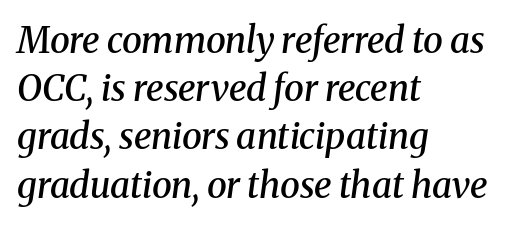
Q: Is the text bold? A: Semi-bold.
Q: Is the text italic (slanted)? A: Yes, it leans right by about 8 degrees.
Q: Is the typeface a serif or a sans-serif typeface? A: Serif.
Q: Is the text underlined? A: No.
Q: How is the paragraph aligned? A: Left-aligned.
Q: Is the spacing between letters normal or unusually wide? A: Normal.
Q: Is the spacing between lines tight, normal or loose? A: Normal.
Q: Width (condensed, normal, or wide)? A: Normal.
Q: Stroke contrast? A: Medium.
Q: x-height? A: Medium.
Q: Monospaced? A: No.
